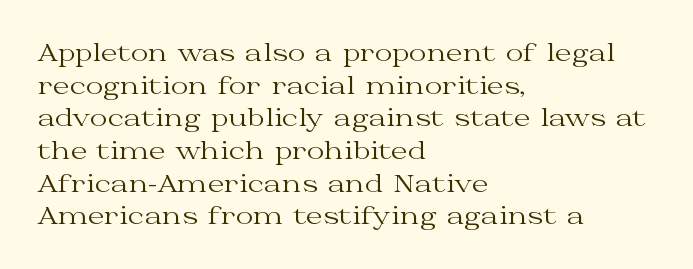
The image shows 24 px text type, upright; set left-aligned, normal line spacing (1.36x), normal letter spacing, not underlined.
